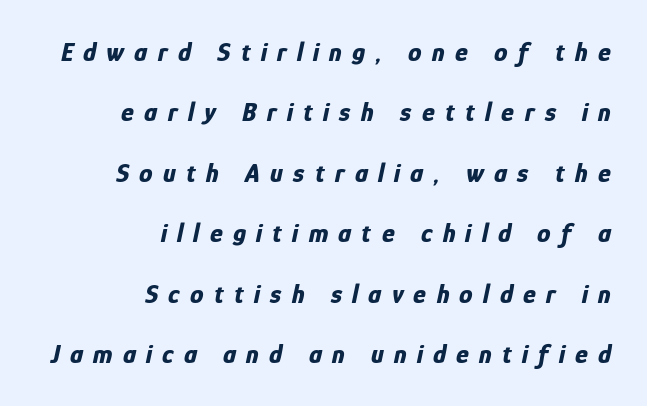
{"italic": "yes", "lean": "right", "slant_degrees": 12, "bold": "yes", "underline": "no", "align": "right", "line_spacing": "loose", "line_spacing_ratio": 2.24, "letter_spacing": "wide", "letter_spacing_em": 0.38, "glyph_px": 27}
